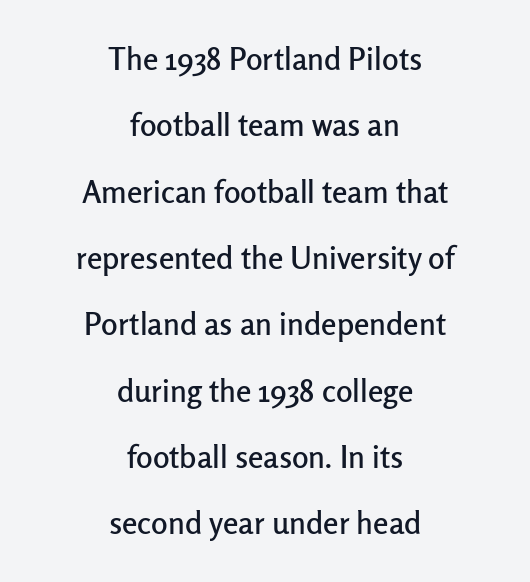
The image shows 31 px sans-serif type, upright; set centered, loose line spacing (2.14x), normal letter spacing, not underlined; low stroke contrast and a medium x-height.
